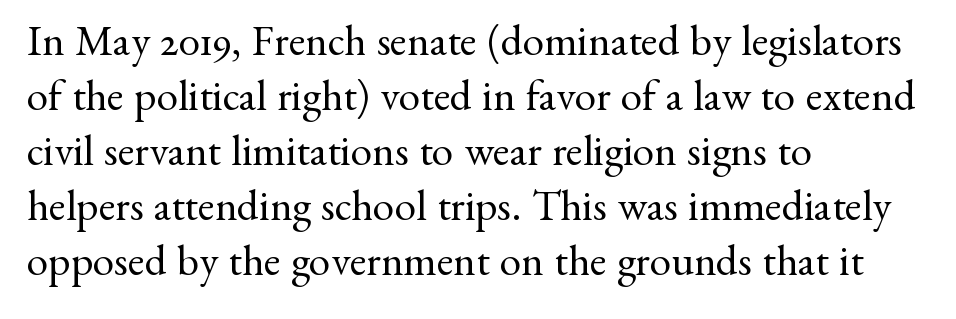
The cut favours lightness, reaching ordinary text weight at its darkest. Stroke terminals: seriffed. The font's upright variant was chosen for this text. Varying glyph widths throughout — classic text-font behaviour.
